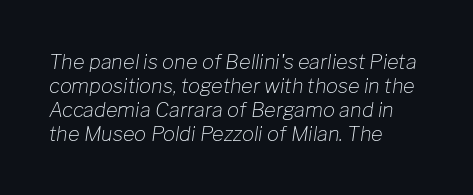
The image shows 20 px text type, italic (leaning right); set left-aligned, line spacing 1.2x, normal letter spacing, not underlined.
